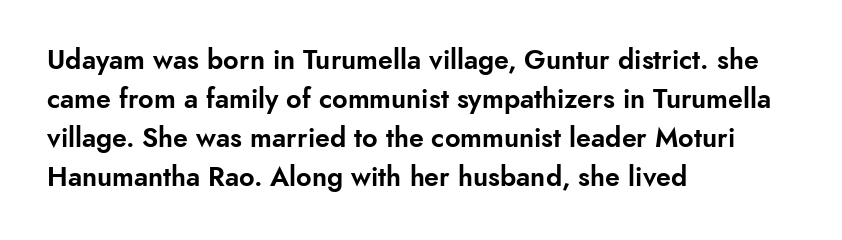
The image shows 27 px text type, upright; set left-aligned, normal line spacing (1.45x), normal letter spacing, not underlined.
